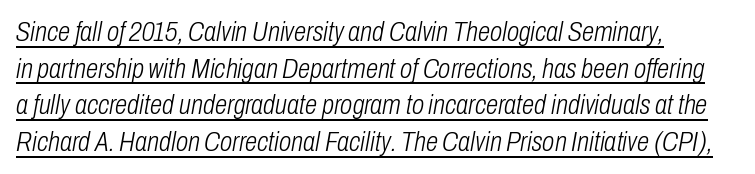
The image shows 28 px light, condensed type, italic (leaning right); set left-aligned, normal line spacing (1.31x), normal letter spacing, underlined; low stroke contrast and a medium x-height.
